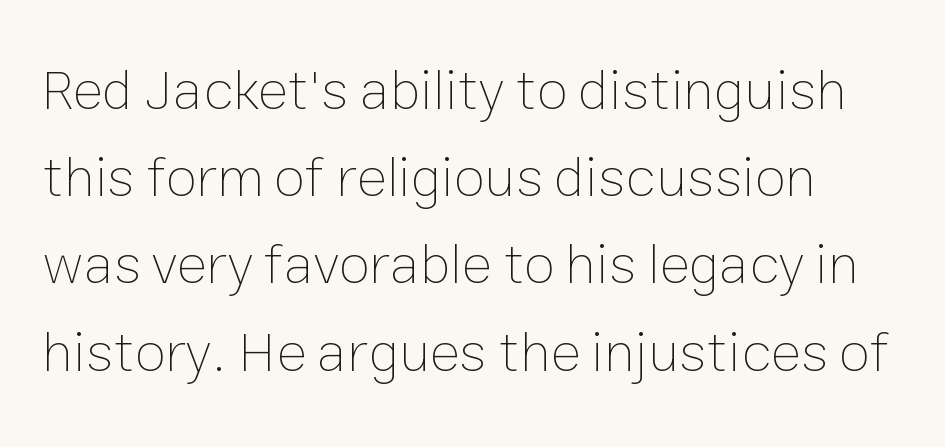
If you measured baseline to baseline, you'd find a middling distance. Characters remain perfectly vertical along every line. Bare-footed words on every line. Each word holds together tightly as a unit, with standard inter-letter gaps.
